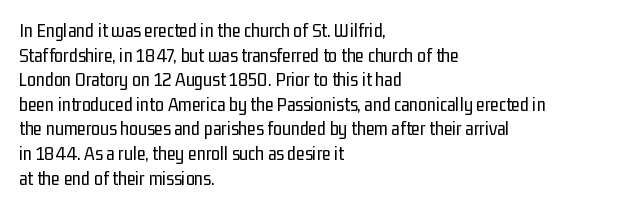
{"italic": "no", "bold": "no", "underline": "no", "align": "left", "line_spacing_ratio": 1.23, "letter_spacing": "normal", "letter_spacing_em": 0.0, "glyph_px": 20}
